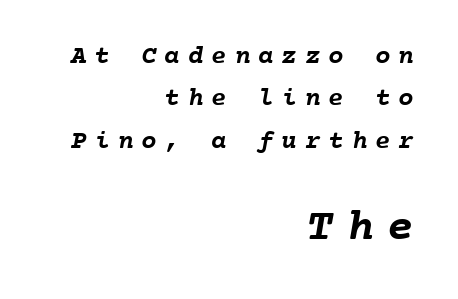
The image shows 45 px semibold type, monospaced; set right-aligned, normal line spacing (1.63x), unusually wide letter spacing (+0.3 em), not underlined; the second (bottom) block is 1.73x larger; low stroke contrast and a medium x-height.
